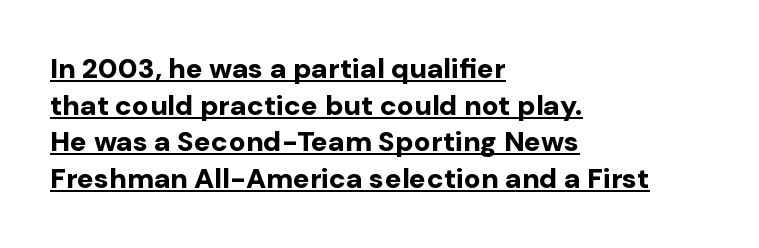
This is underlined copy, the kind a proofreader might mark for attention. Between one letter and the next there's only the usual sliver of space. Quick note: not italic, upright. Strong, thick strokes mark this as bold type. Serif or sans? Sans — the stroke terminals are bare. The rendering uses a moderate line-height, typical for paragraphs.
